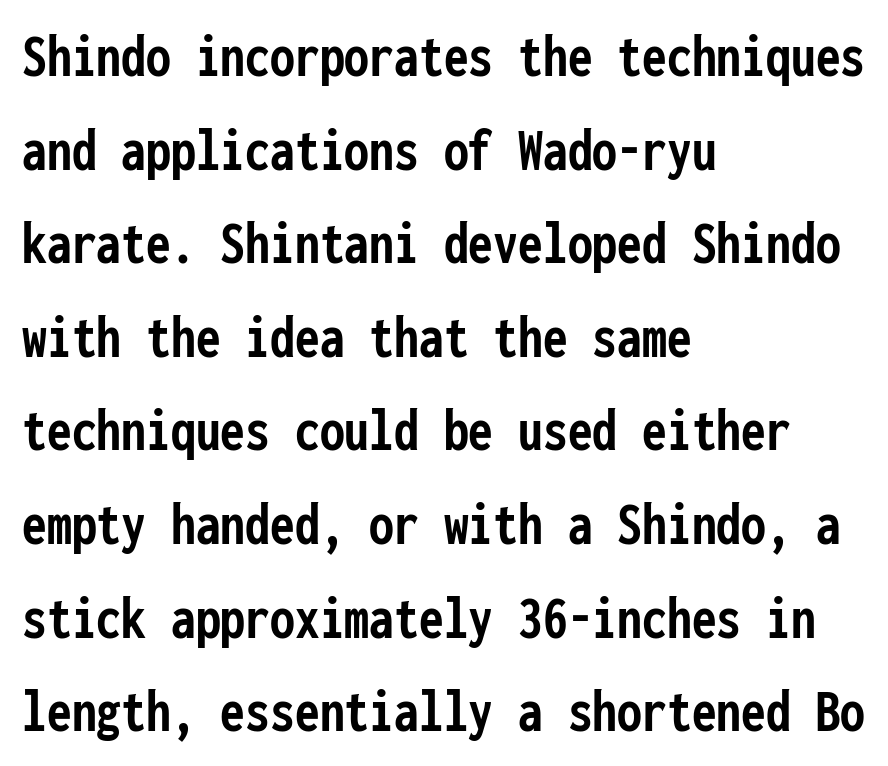
The paragraph has a hard left edge and a soft right edge. Nope, not italic — everything's standing straight. Caption: bold face, heavy strokes. A sans-serif font was chosen for this passage. Anything drawn beneath the words? Only blank space. The letterforms sit shoulder to shoulder at normal distance.
